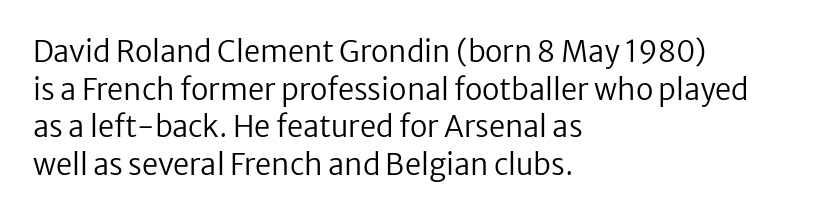
The image shows 29 px regular-weight sans-serif type, upright; set left-aligned, normal line spacing (1.3x), normal letter spacing, not underlined; low stroke contrast and a medium x-height.
